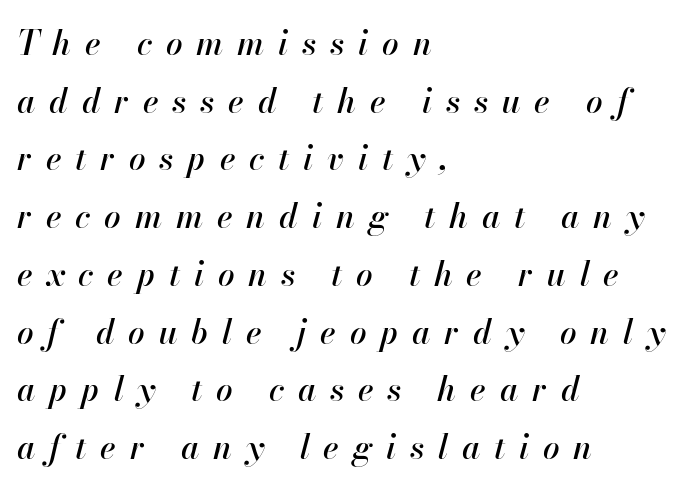
{"italic": "yes", "lean": "right", "slant_degrees": 13, "width": "normal", "stroke_contrast": "high", "x_height": "small", "monospaced": "no", "underline": "no", "align": "left", "line_spacing_ratio": 1.75, "letter_spacing": "wide", "letter_spacing_em": 0.42, "glyph_px": 33}
